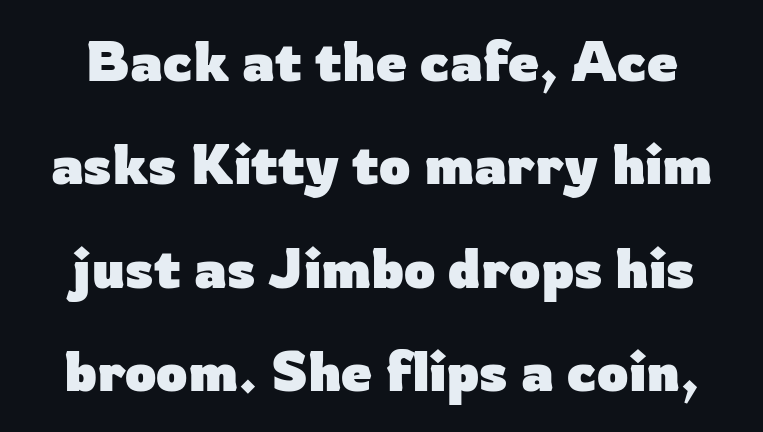
In terms of letterform style, serifs are entirely absent. These lines were composed using upright roman letters. This is heavy type, rendered in bold. What stands out about the letter spacing? Nothing — it is the standard amount.
